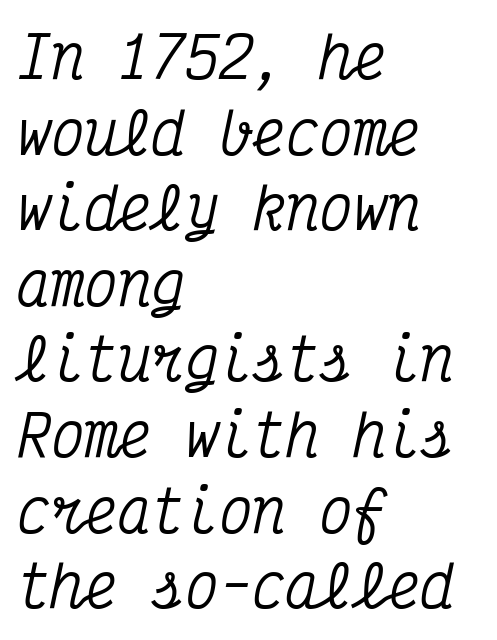
These lines are rendered in a fixed-pitch font. These lines keep a tight, regular rhythm from letter to letter. The text was rendered using a seriffed face with decorative stroke endings. Check under the words: just untouched page. Does the lettering tilt? It does — this is italic. In CSS terms this would be text-align: left.
